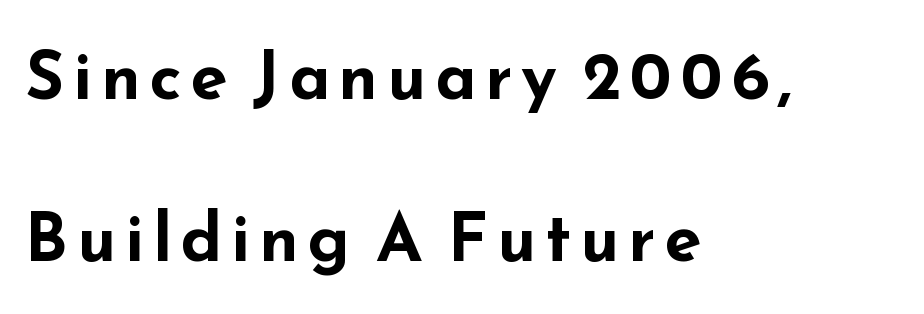
Q: Is the text bold? A: Yes.
Q: Is the text italic (slanted)? A: No, it is upright.
Q: Is the typeface a serif or a sans-serif typeface? A: Sans-serif.
Q: Is the text underlined? A: No.
Q: How is the paragraph aligned? A: Left-aligned.
Q: Is the spacing between lines tight, normal or loose? A: Loose.
Q: Width (condensed, normal, or wide)? A: Wide.
Q: Stroke contrast? A: Low.
Q: x-height? A: Small.
Q: Monospaced? A: No.
